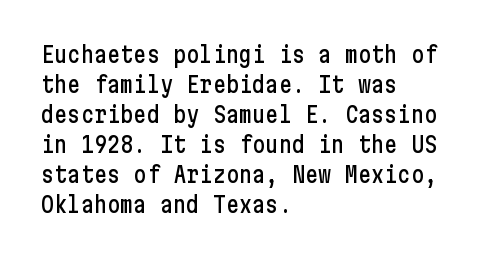
Q: Is the text italic (slanted)? A: No, it is upright.
Q: Is the text underlined? A: No.
Q: How is the paragraph aligned? A: Left-aligned.
Q: Is the spacing between letters normal or unusually wide? A: Normal.
Q: Is the spacing between lines tight, normal or loose? A: Normal.
